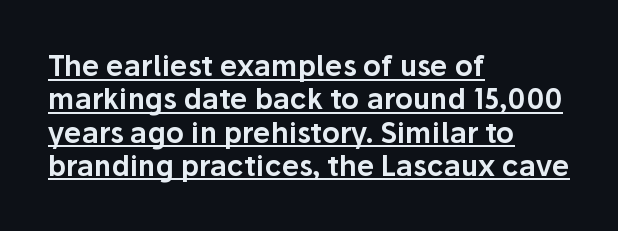
{"serif": "no", "italic": "no", "width": "normal", "stroke_contrast": "low", "x_height": "medium", "monospaced": "no", "underline": "yes", "align": "left", "line_spacing_ratio": 1.19, "letter_spacing": "normal", "letter_spacing_em": 0.0, "glyph_px": 28}
